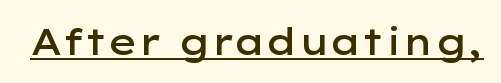
Is this a sans? Yes — the strokes have no serifs. Like a heading marked for emphasis, these lines bear an underscore. The rendering uses natural spacing where letterforms have individual widths. Does extra space separate the letters? No, they use regular spacing.
